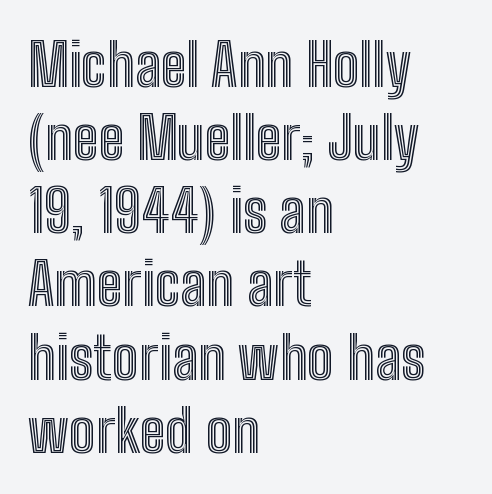
{"italic": "no", "width": "condensed", "x_height": "medium", "monospaced": "no", "underline": "no", "align": "left", "line_spacing_ratio": 1.24, "letter_spacing": "normal", "letter_spacing_em": 0.0, "glyph_px": 59}
